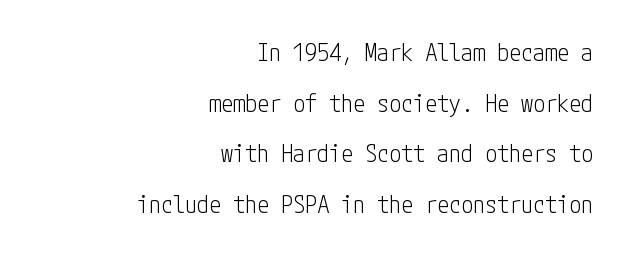
{"italic": "no", "bold": "no", "underline": "no", "align": "right", "line_spacing": "loose", "line_spacing_ratio": 2.11, "letter_spacing": "normal", "letter_spacing_em": 0.0, "glyph_px": 24}
